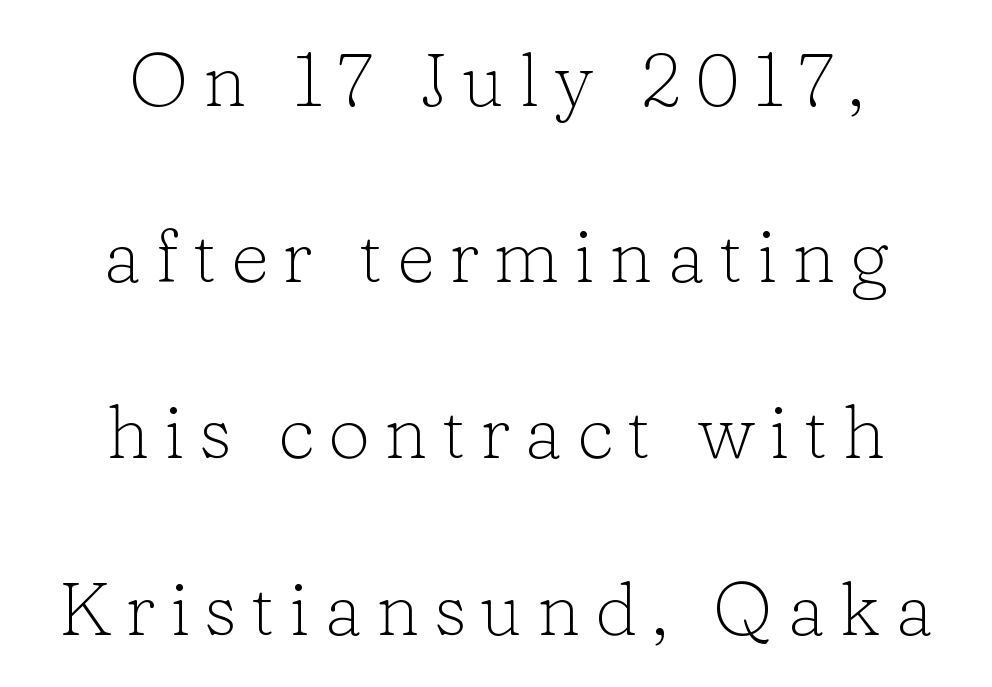
{"serif": "yes", "italic": "no", "bold": "no", "weight": "light", "width": "normal", "stroke_contrast": "low", "x_height": "medium", "monospaced": "no", "underline": "no", "align": "center", "line_spacing": "loose", "line_spacing_ratio": 2.35, "glyph_px": 75}
